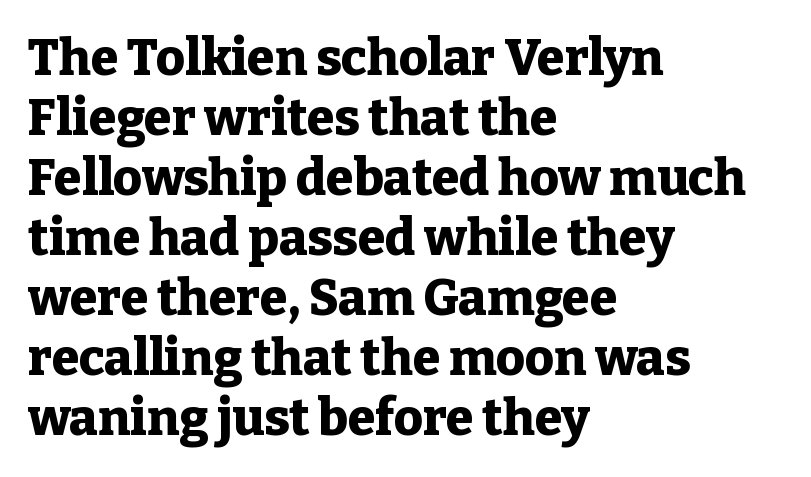
{"serif": "yes", "italic": "no", "bold": "yes", "weight": "heavy", "width": "normal", "stroke_contrast": "low", "x_height": "medium", "monospaced": "no", "underline": "no", "align": "left", "line_spacing_ratio": 1.2, "letter_spacing": "normal", "letter_spacing_em": 0.0, "glyph_px": 50}
